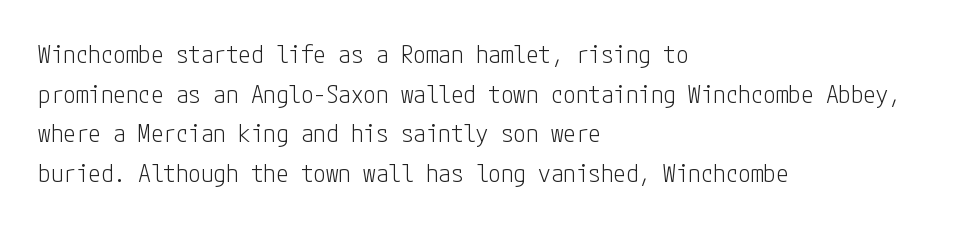
The image shows 25 px text type, upright; set left-aligned, normal line spacing (1.59x), normal letter spacing, not underlined.
